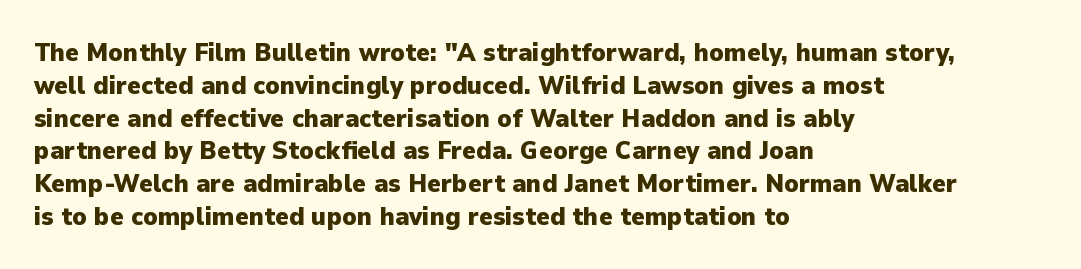
The image shows 26 px bold type, upright; set left-aligned, normal line spacing (1.26x), normal letter spacing, not underlined.
